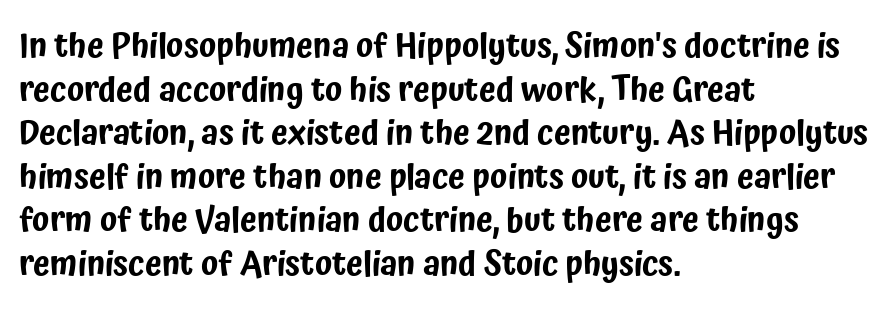
The image shows 34 px condensed sans-serif type, upright; set left-aligned, normal line spacing (1.28x), normal letter spacing, not underlined; low stroke contrast and a medium x-height.
